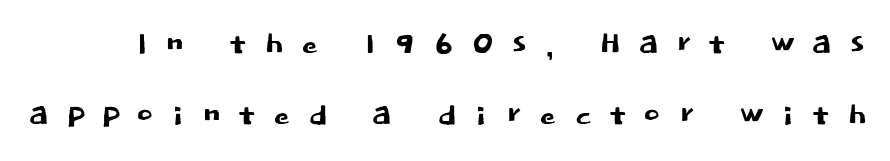
Q: Is the text italic (slanted)? A: No, it is upright.
Q: Is the typeface a serif or a sans-serif typeface? A: Sans-serif.
Q: Is the text underlined? A: No.
Q: Is the spacing between letters normal or unusually wide? A: Unusually wide.
Q: Width (condensed, normal, or wide)? A: Normal.
Q: Stroke contrast? A: Low.
Q: x-height? A: Large.
Q: Monospaced? A: No.
